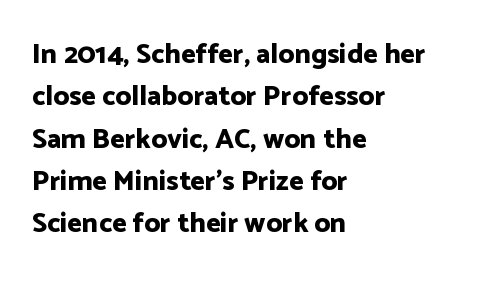
{"serif": "no", "italic": "no", "bold": "yes", "weight": "bold", "width": "normal", "stroke_contrast": "low", "x_height": "medium", "monospaced": "no", "underline": "no", "align": "left", "line_spacing": "normal", "line_spacing_ratio": 1.51, "letter_spacing": "normal", "letter_spacing_em": 0.0, "glyph_px": 28}
